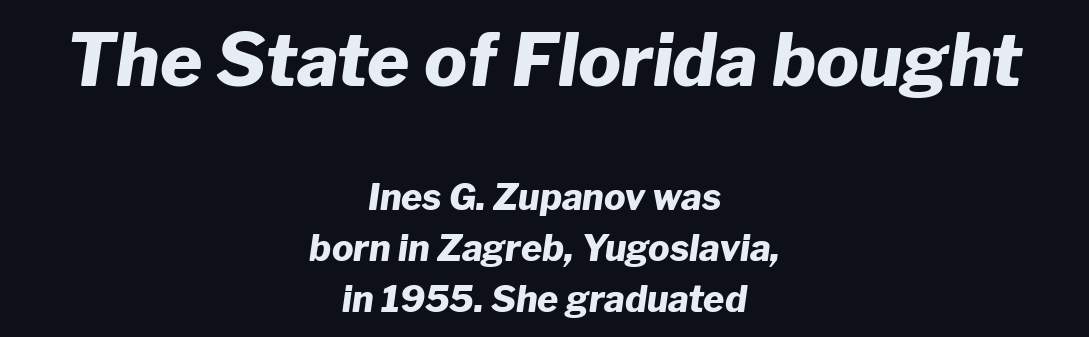
{"italic": "yes", "lean": "right", "slant_degrees": 8, "bold": "yes", "weight": "heavy", "width": "normal", "stroke_contrast": "low", "x_height": "medium", "monospaced": "no", "underline": "no", "align": "center", "line_spacing": "normal", "line_spacing_ratio": 1.41, "letter_spacing": "normal", "letter_spacing_em": 0.0, "larger_block": "first", "size_ratio": 2.0, "glyph_px": 72}
